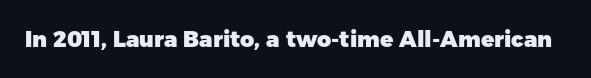
Q: Is the text bold? A: Yes.
Q: Is the text italic (slanted)? A: No, it is upright.
Q: Is the text underlined? A: No.
Q: Is the spacing between letters normal or unusually wide? A: Normal.
